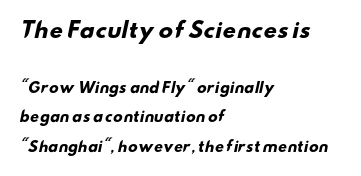
{"bold": "yes", "underline": "no", "align": "left", "line_spacing": "loose", "line_spacing_ratio": 2.1, "letter_spacing": "normal", "letter_spacing_em": 0.0, "larger_block": "first", "size_ratio": 1.5, "glyph_px": 21}
